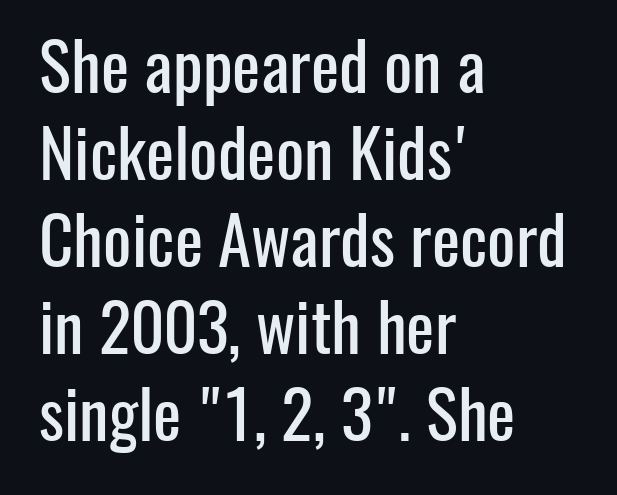
{"serif": "no", "italic": "no", "width": "condensed", "stroke_contrast": "low", "x_height": "medium", "monospaced": "no", "underline": "no", "align": "left", "line_spacing": "normal", "line_spacing_ratio": 1.3, "letter_spacing": "normal", "letter_spacing_em": 0.0, "glyph_px": 67}
